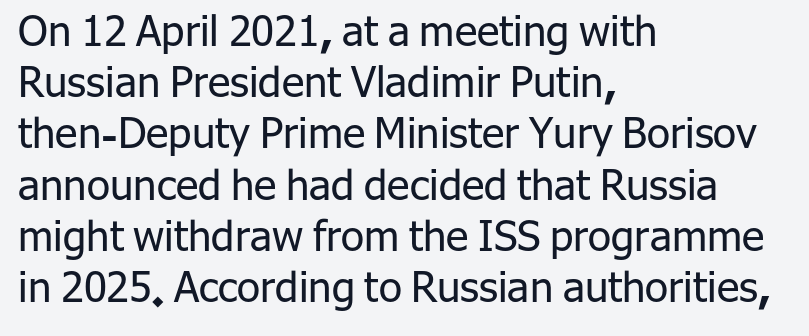
The image shows 42 px regular-weight sans-serif type, upright; set left-aligned, line spacing 1.22x, normal letter spacing, not underlined; low stroke contrast and a medium x-height.
